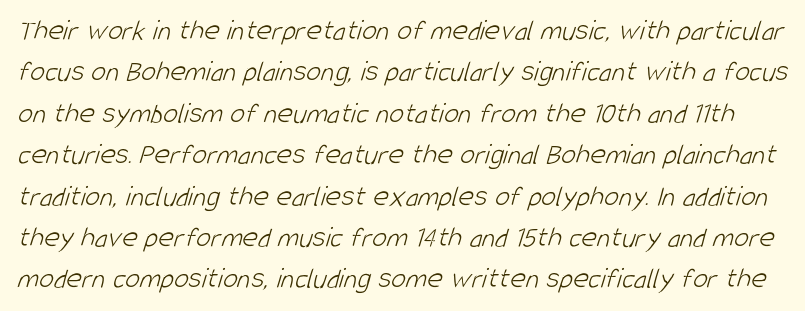
In terms of leading, this rendering sits right in the middle. This is sans-serif lettering, the kind often seen on screens and signage. Stroke mass is kept to a normal reading level or below. The passage shown is typed in a proportional face where columns would drift. How are the letters spaced? Ordinarily, with no added tracking. Beneath every word, the page is bare.
